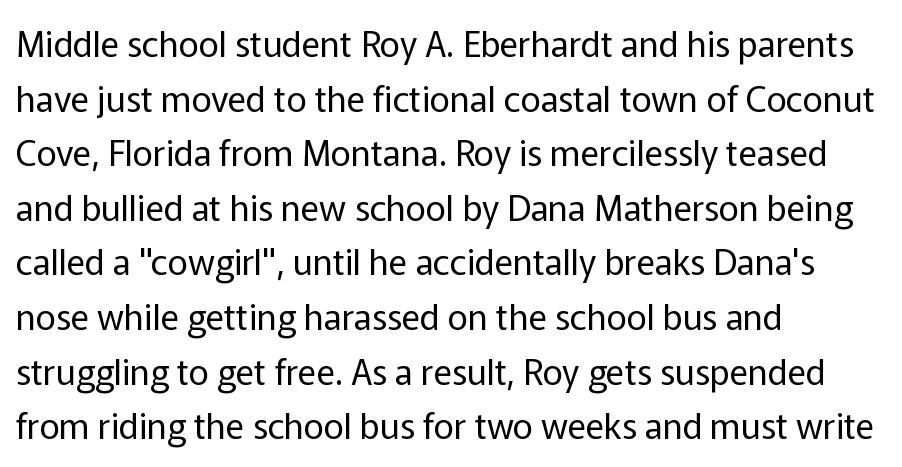
Notice how the passage keeps a crisp vertical edge on the left only. Ordinary non-slanted type is in use. The strokes carry an ordinary text weight at most. The foot of each line stays bare and open.
